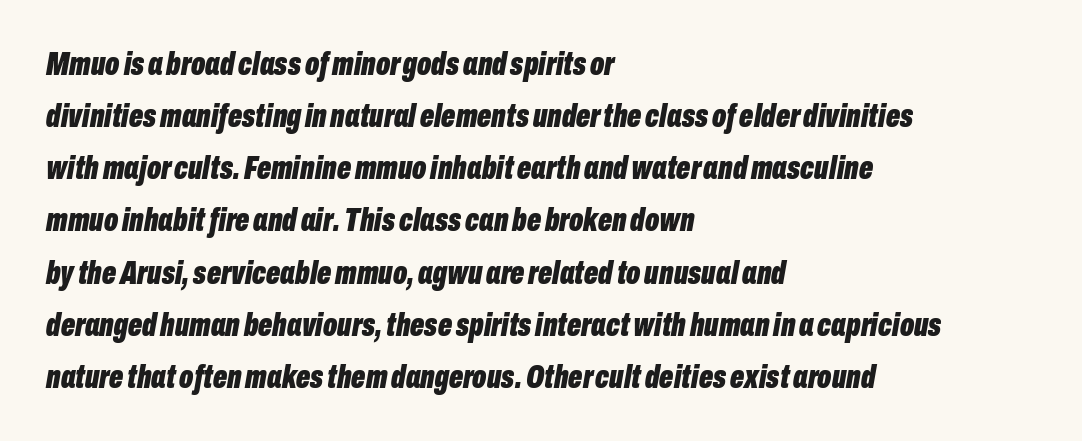
Q: Is the text bold? A: Yes.
Q: Is the text italic (slanted)? A: Yes, it leans right by about 10 degrees.
Q: Is the text underlined? A: No.
Q: How is the paragraph aligned? A: Left-aligned.
Q: Is the spacing between letters normal or unusually wide? A: Normal.
Q: Is the spacing between lines tight, normal or loose? A: Normal.
Q: Width (condensed, normal, or wide)? A: Condensed.
Q: Stroke contrast? A: Low.
Q: x-height? A: Medium.
Q: Monospaced? A: No.
